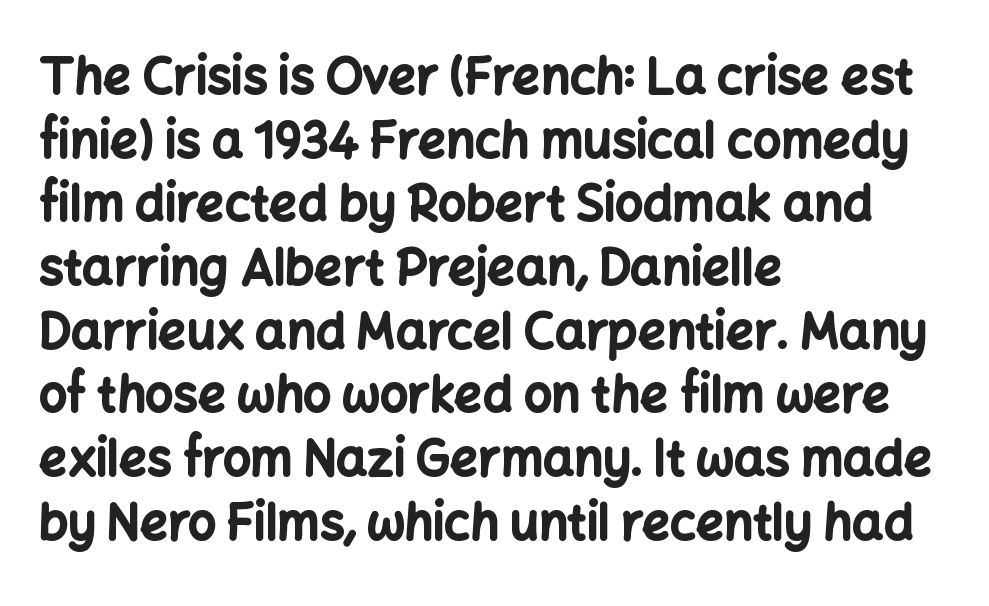
{"serif": "no", "italic": "no", "bold": "yes", "weight": "bold", "width": "normal", "stroke_contrast": "low", "x_height": "medium", "monospaced": "no", "underline": "no", "align": "left", "line_spacing": "normal", "line_spacing_ratio": 1.3, "letter_spacing": "normal", "letter_spacing_em": 0.0, "glyph_px": 49}
